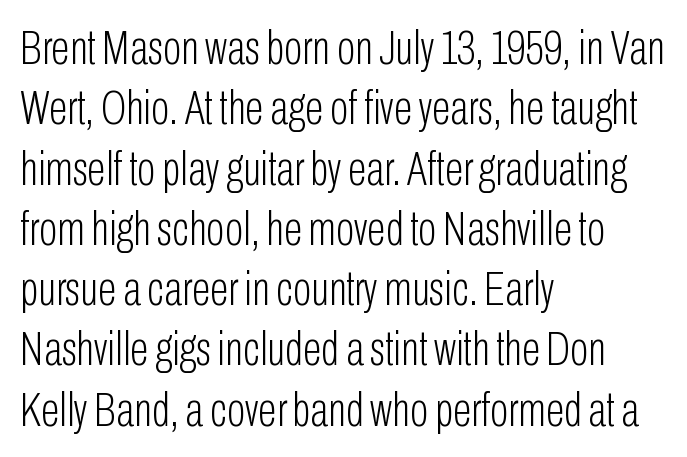
The letterforms sit shoulder to shoulder at normal distance. Has an underline been added? It has not. This sample has the flowing, uneven cadence of proportional lettering. A typesetter would label this face a sans. Nope, not italic — everything's standing straight. The rendering anchors every line to the left-hand side.
